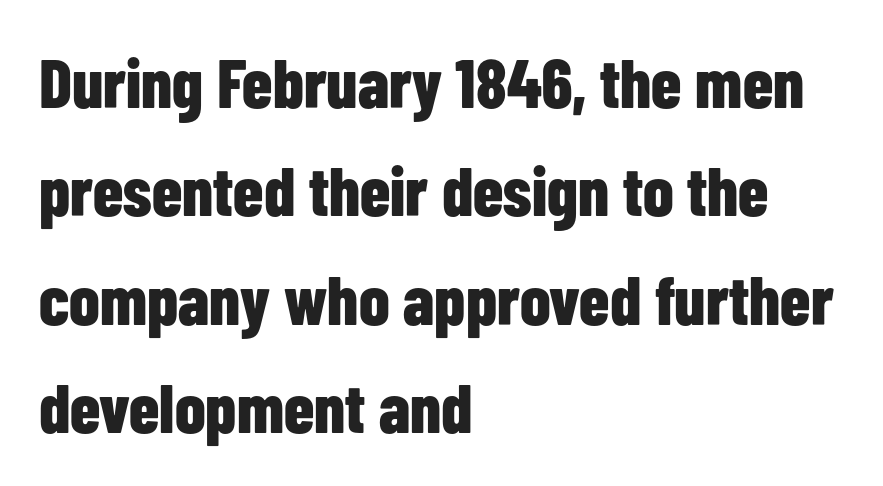
Q: Is the text bold? A: Yes.
Q: Is the text italic (slanted)? A: No, it is upright.
Q: Is the typeface a serif or a sans-serif typeface? A: Sans-serif.
Q: Is the text underlined? A: No.
Q: How is the paragraph aligned? A: Left-aligned.
Q: Is the spacing between letters normal or unusually wide? A: Normal.
Q: Is the spacing between lines tight, normal or loose? A: Normal.
Q: Width (condensed, normal, or wide)? A: Condensed.
Q: Stroke contrast? A: Low.
Q: x-height? A: Medium.
Q: Monospaced? A: No.
